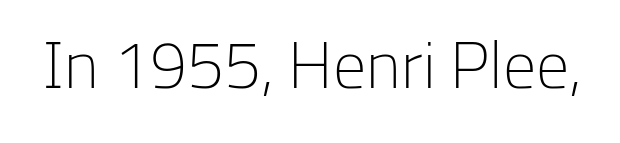
Q: Is the text bold? A: No.
Q: Is the text italic (slanted)? A: No, it is upright.
Q: Is the typeface a serif or a sans-serif typeface? A: Sans-serif.
Q: Is the text underlined? A: No.
Q: Is the spacing between letters normal or unusually wide? A: Normal.
Q: Width (condensed, normal, or wide)? A: Normal.
Q: Stroke contrast? A: Low.
Q: x-height? A: Medium.
Q: Monospaced? A: No.
